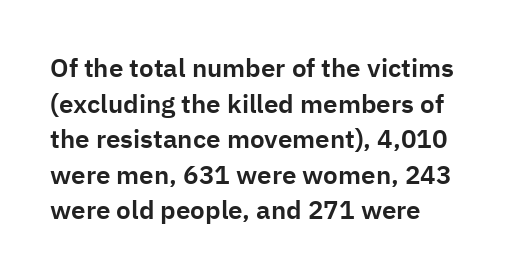
Honestly, the letter spacing is just normal — you wouldn't notice it. If you measured baseline to baseline, you'd find a middling distance. Underlining? Definitely not there. It's the straight-up-and-down kind of type.
